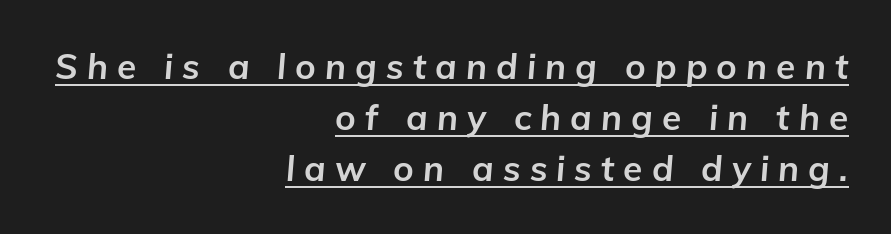
Q: Is the text bold? A: Yes.
Q: Is the text italic (slanted)? A: Yes, it leans right by about 5 degrees.
Q: Is the text underlined? A: Yes.
Q: How is the paragraph aligned? A: Right-aligned.
Q: Is the spacing between letters normal or unusually wide? A: Unusually wide.
Q: Is the spacing between lines tight, normal or loose? A: Normal.
Q: Width (condensed, normal, or wide)? A: Normal.
Q: Stroke contrast? A: Low.
Q: x-height? A: Medium.
Q: Monospaced? A: No.
